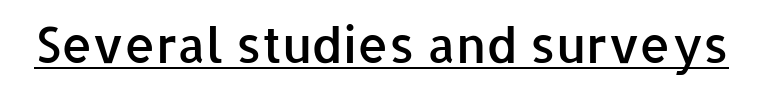
The image shows 49 px semibold sans-serif type, upright; set normal letter spacing, underlined; low stroke contrast and a medium x-height.
